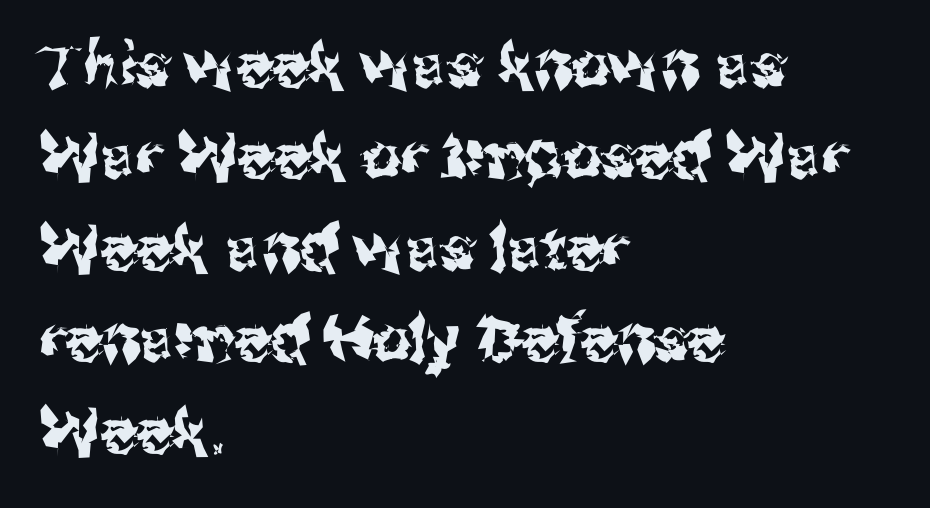
The image shows 61 px sans-serif type, upright; set left-aligned, normal line spacing (1.5x), normal letter spacing, not underlined; medium stroke contrast and a medium x-height.
